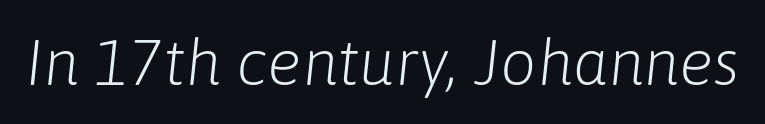
{"italic": "yes", "lean": "right", "slant_degrees": 6, "bold": "no", "weight": "light", "width": "normal", "stroke_contrast": "low", "x_height": "medium", "monospaced": "no", "underline": "no", "letter_spacing": "normal", "letter_spacing_em": 0.0, "glyph_px": 64}
